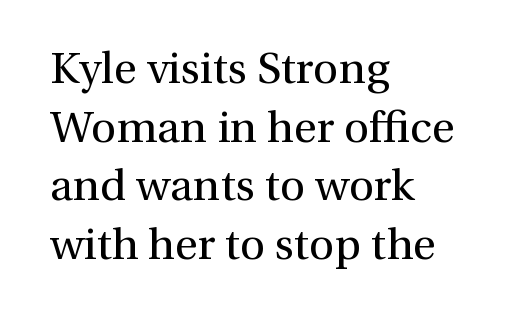
{"serif": "yes", "italic": "no", "bold": "no", "weight": "regular", "width": "normal", "x_height": "medium", "monospaced": "no", "underline": "no", "align": "left", "line_spacing": "normal", "line_spacing_ratio": 1.33, "letter_spacing": "normal", "letter_spacing_em": 0.0, "glyph_px": 44}
